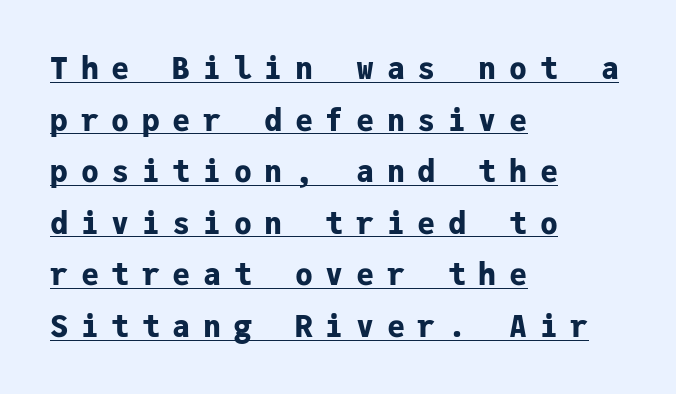
Every letter is thick-stroked: bold, no question. Is this a fixed-width face? Yes — each glyph sits in an identical cell. Nothing sits at the stroke ends, so this counts as sans-serif. This rendering features underlined lettering. This sample uses an upright cut, with every glyph sitting square on the baseline. Display-style spreading of the glyphs; the letterfit is very open.
